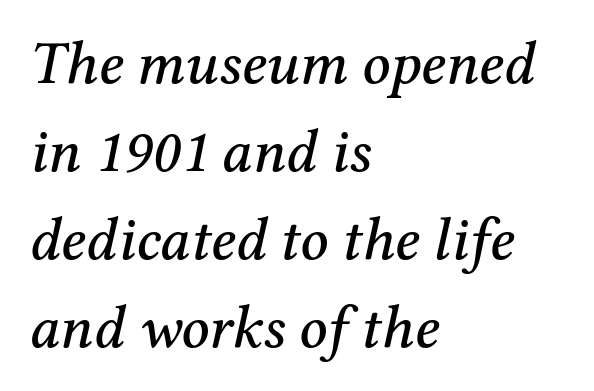
Q: Is the text italic (slanted)? A: Yes, it leans right by about 12 degrees.
Q: Is the typeface a serif or a sans-serif typeface? A: Serif.
Q: Is the text underlined? A: No.
Q: How is the paragraph aligned? A: Left-aligned.
Q: Is the spacing between letters normal or unusually wide? A: Normal.
Q: Is the spacing between lines tight, normal or loose? A: Normal.
Q: Width (condensed, normal, or wide)? A: Normal.
Q: Stroke contrast? A: Medium.
Q: x-height? A: Medium.
Q: Monospaced? A: No.
